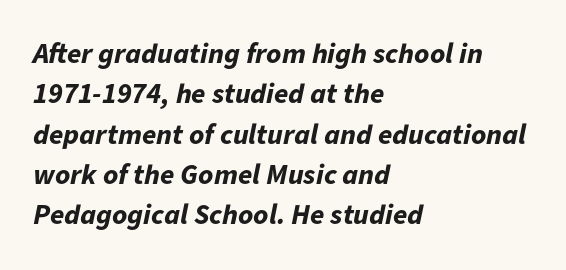
{"italic": "yes", "lean": "right", "slant_degrees": 11, "bold": "yes", "weight": "bold", "width": "normal", "stroke_contrast": "low", "x_height": "medium", "monospaced": "no", "underline": "no", "align": "left", "line_spacing": "normal", "line_spacing_ratio": 1.39, "letter_spacing": "normal", "letter_spacing_em": 0.0, "glyph_px": 29}
